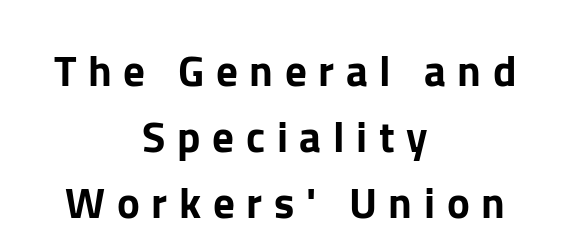
Q: Is the text italic (slanted)? A: No, it is upright.
Q: Is the typeface a serif or a sans-serif typeface? A: Sans-serif.
Q: Is the text underlined? A: No.
Q: How is the paragraph aligned? A: Centered.
Q: Is the spacing between letters normal or unusually wide? A: Unusually wide.
Q: Is the spacing between lines tight, normal or loose? A: Normal.
Q: Width (condensed, normal, or wide)? A: Normal.
Q: Stroke contrast? A: Low.
Q: x-height? A: Medium.
Q: Monospaced? A: No.
